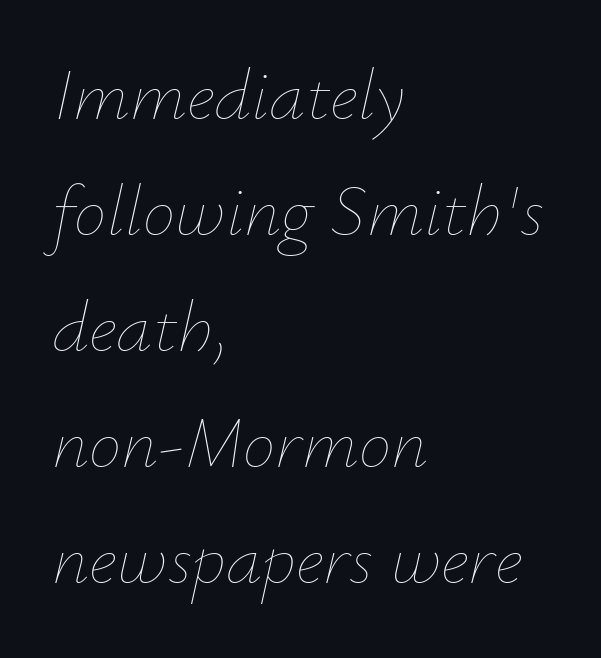
{"italic": "yes", "lean": "right", "slant_degrees": 12, "bold": "no", "weight": "thin", "width": "normal", "stroke_contrast": "low", "x_height": "small", "monospaced": "no", "underline": "no", "align": "left", "line_spacing": "normal", "line_spacing_ratio": 1.59, "letter_spacing": "normal", "letter_spacing_em": 0.0, "glyph_px": 73}
